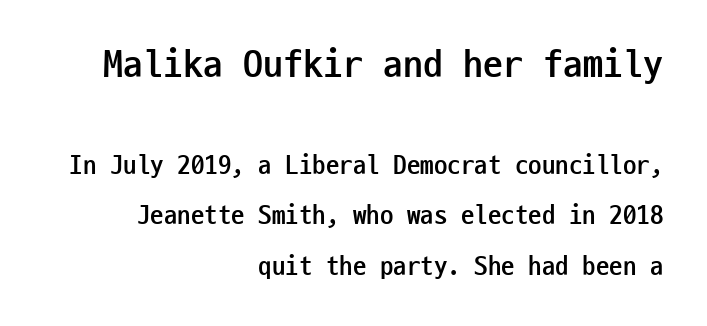
The image shows 40 px semibold, condensed sans-serif type, upright, monospaced; set right-aligned, line spacing 1.87x, normal letter spacing, not underlined; the first (top) block is 1.48x larger; low stroke contrast and a medium x-height.
